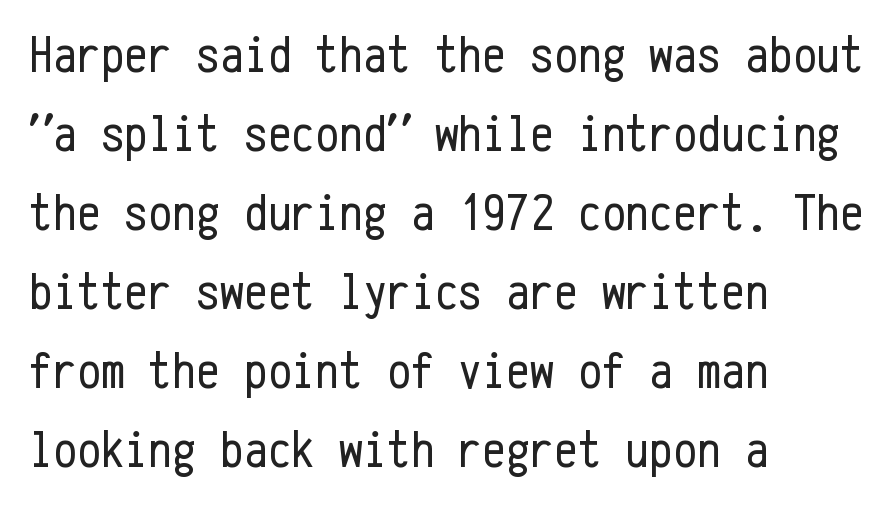
The image shows 53 px regular-weight, condensed sans-serif type, upright, monospaced; set left-aligned, normal line spacing (1.49x), normal letter spacing, not underlined; low stroke contrast and a medium x-height.
